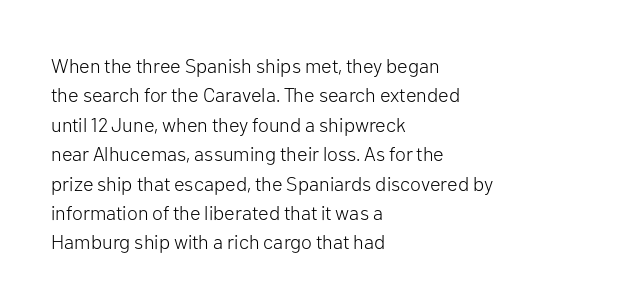
{"italic": "no", "bold": "no", "underline": "no", "align": "left", "line_spacing": "normal", "line_spacing_ratio": 1.47, "letter_spacing": "normal", "letter_spacing_em": 0.0, "glyph_px": 20}
